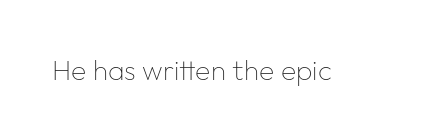
Type without underlining. No chunkiness to these letters — they're not bold. Posture: straight, roman, zero tilt. Compared with typical body copy, the letter spacing here is the same.
